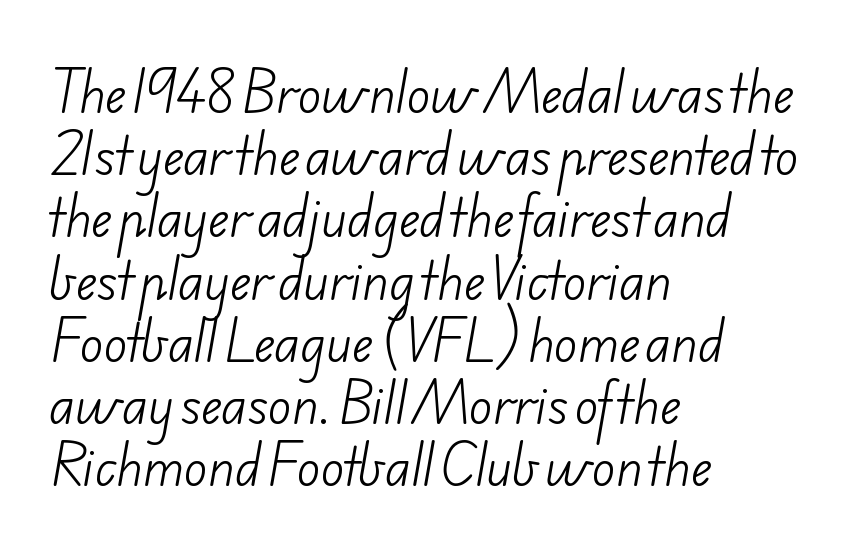
Q: Is the text bold? A: No.
Q: Is the typeface a serif or a sans-serif typeface? A: Sans-serif.
Q: Is the text underlined? A: No.
Q: How is the paragraph aligned? A: Left-aligned.
Q: Is the spacing between letters normal or unusually wide? A: Normal.
Q: Is the spacing between lines tight, normal or loose? A: Normal.
Q: Width (condensed, normal, or wide)? A: Normal.
Q: Stroke contrast? A: Low.
Q: x-height? A: Small.
Q: Monospaced? A: No.
